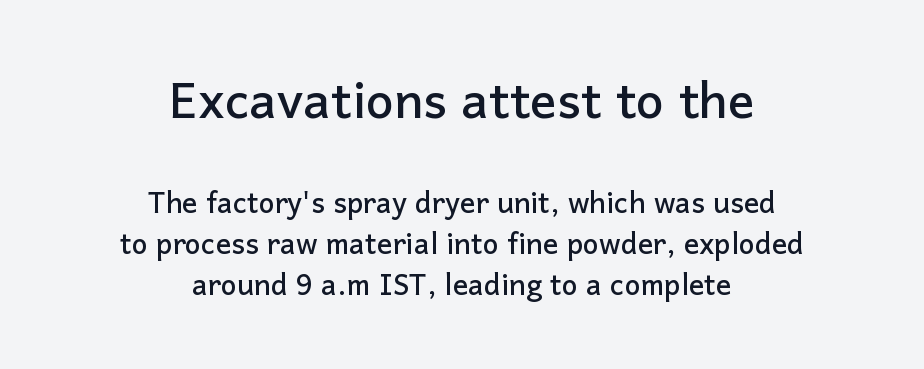
Q: Is the text italic (slanted)? A: No, it is upright.
Q: Is the typeface a serif or a sans-serif typeface? A: Sans-serif.
Q: Is the text underlined? A: No.
Q: How is the paragraph aligned? A: Centered.
Q: Is the spacing between letters normal or unusually wide? A: Normal.
Q: Is the spacing between lines tight, normal or loose? A: Tight.
Q: Which block of text is set in a larger size, the first (top) or the second (bottom)? A: The first (top) one.
Q: Width (condensed, normal, or wide)? A: Normal.
Q: Stroke contrast? A: Low.
Q: x-height? A: Medium.
Q: Monospaced? A: No.
